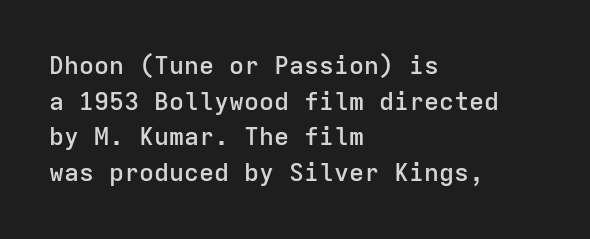
Q: Is the text bold? A: Semi-bold.
Q: Is the text italic (slanted)? A: No, it is upright.
Q: Is the text underlined? A: No.
Q: How is the paragraph aligned? A: Left-aligned.
Q: Is the spacing between letters normal or unusually wide? A: Normal.
Q: Is the spacing between lines tight, normal or loose? A: Normal.
